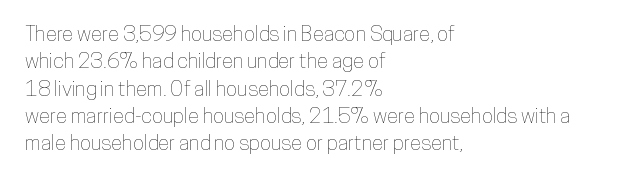
You could call the tracking neutral — neither tight nor loose. Honestly, there is no underline to notice here at all. This is roman type, the default non-slanted kind. Compared with a centered layout, this one pins lines to the left instead. Interline gaps are of average width in this sample.
